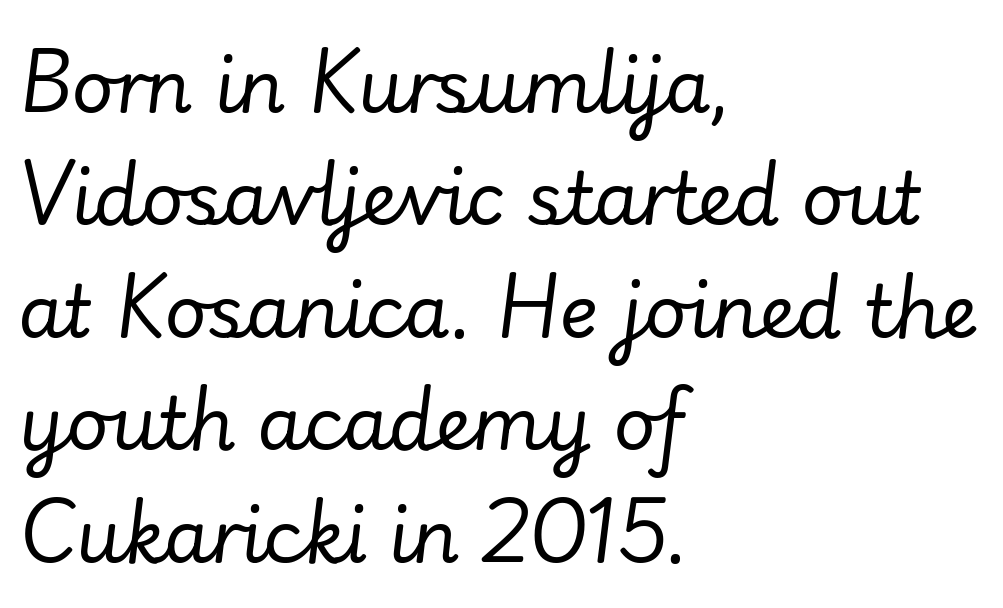
{"italic": "yes", "lean": "right", "slant_degrees": 7, "bold": "no", "weight": "regular", "width": "normal", "stroke_contrast": "low", "x_height": "small", "monospaced": "no", "underline": "no", "align": "left", "line_spacing": "normal", "line_spacing_ratio": 1.54, "letter_spacing": "normal", "letter_spacing_em": 0.0, "glyph_px": 73}
